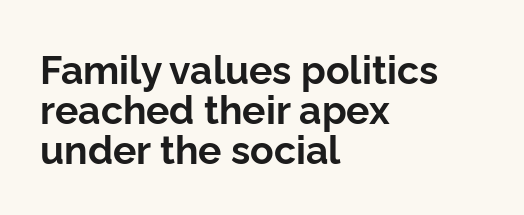
The image shows 39 px bold sans-serif type, upright; set left-aligned, tight line spacing (1.03x), normal letter spacing, not underlined; low stroke contrast and a medium x-height.
